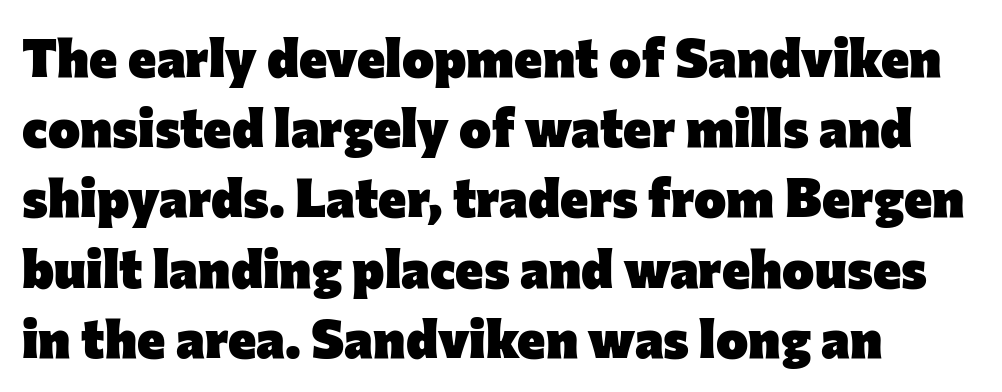
The image shows 54 px heavy sans-serif type, upright; set left-aligned, normal line spacing (1.3x), normal letter spacing, not underlined; low stroke contrast and a medium x-height.
